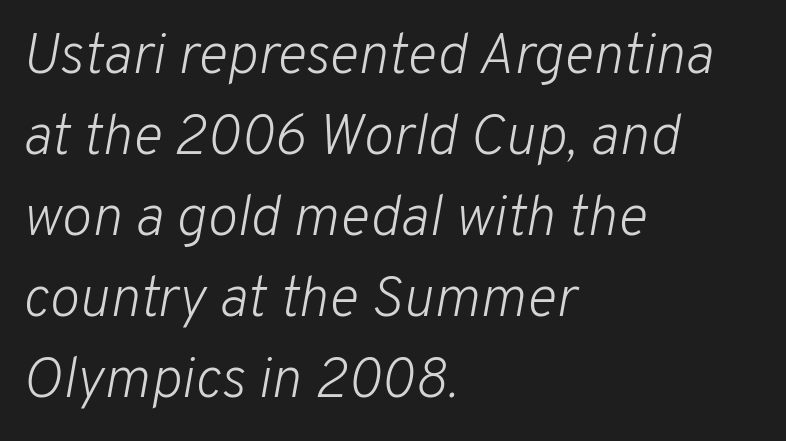
The face used here is proportionally spaced, like ordinary book or web type. Leftover space on each line is placed entirely after the last word. The strip under each line holds only bare page. Observe the ordinary spacing: letters are neighbours, not strangers.
